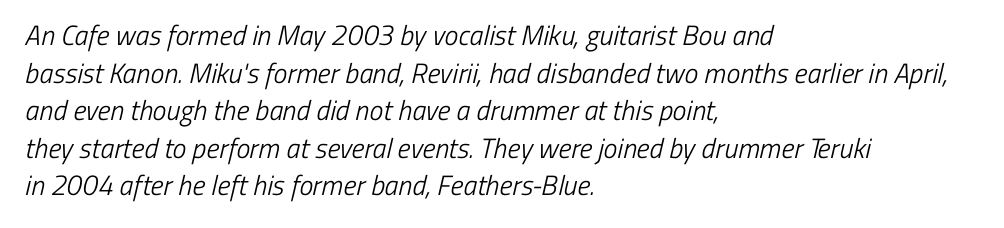
{"serif": "no", "bold": "no", "weight": "light", "width": "condensed", "stroke_contrast": "low", "x_height": "medium", "monospaced": "no", "underline": "no", "align": "left", "line_spacing": "normal", "line_spacing_ratio": 1.34, "letter_spacing": "normal", "letter_spacing_em": 0.0, "glyph_px": 28}
